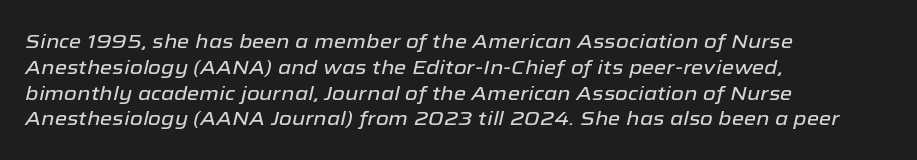
The image shows 20 px text type, italic (leaning right); set left-aligned, normal line spacing (1.29x), normal letter spacing, not underlined.
